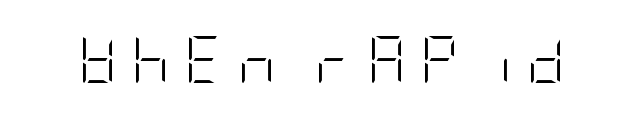
{"serif": "no", "italic": "no", "bold": "no", "weight": "light", "width": "condensed", "stroke_contrast": "low", "x_height": "large", "underline": "no", "letter_spacing": "wide", "letter_spacing_em": 0.31, "glyph_px": 47}
